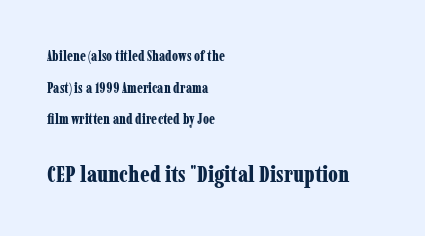
The image shows 23 px bold type, upright; set left-aligned, loose line spacing (2.26x), normal letter spacing, not underlined; the second (bottom) block is 1.64x larger.
